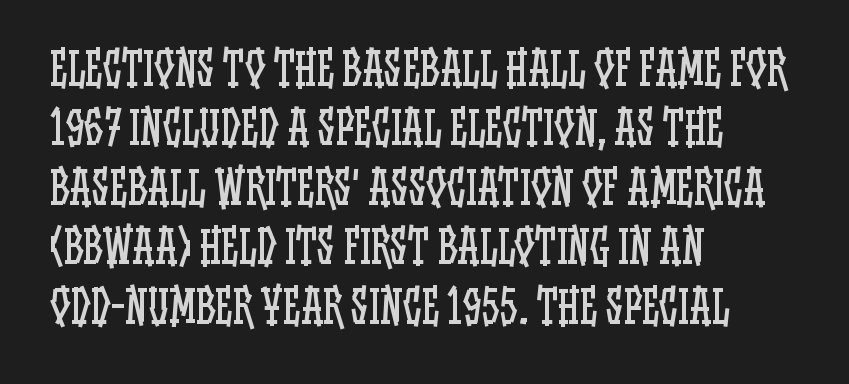
The image shows 45 px regular-weight, condensed type, upright; set left-aligned, normal line spacing (1.32x), normal letter spacing, not underlined; low stroke contrast and a large x-height.
